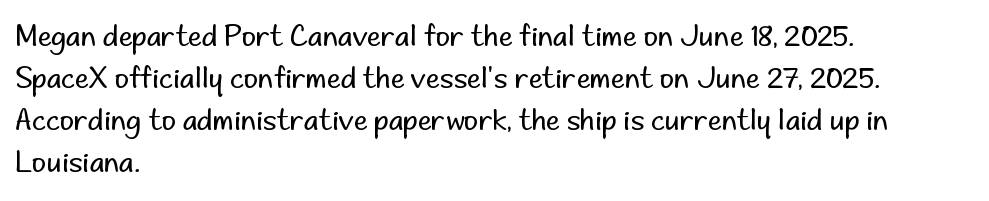
Regarding leading, the lines here are spaced in the standard way. Is this a sans? Yes — the strokes have no serifs. Any mark beneath the type? The region is blank. Unlike italic type, these characters show no tilt at all.
